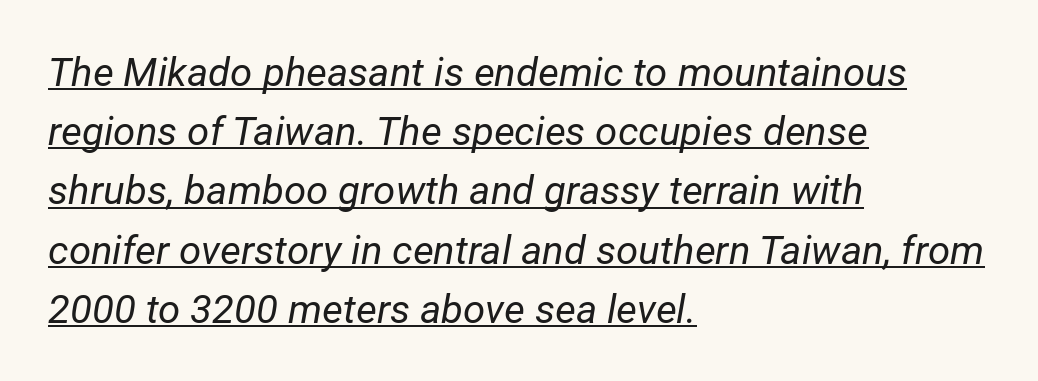
{"italic": "yes", "lean": "right", "slant_degrees": 12, "bold": "no", "weight": "regular", "width": "normal", "stroke_contrast": "low", "x_height": "medium", "monospaced": "no", "underline": "yes", "align": "left", "line_spacing": "normal", "line_spacing_ratio": 1.48, "letter_spacing": "normal", "letter_spacing_em": 0.0, "glyph_px": 40}
